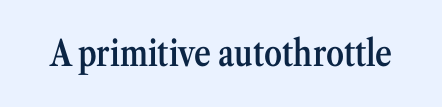
The image shows 36 px semibold, condensed serif type, upright; set normal letter spacing, not underlined; medium stroke contrast and a medium x-height.
